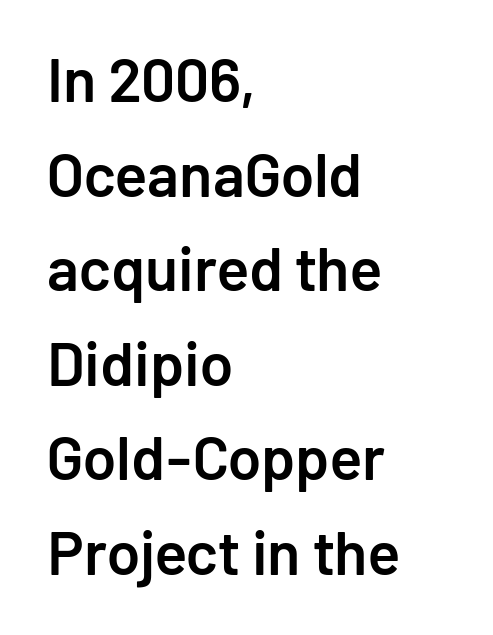
{"serif": "no", "italic": "no", "bold": "semi", "weight": "semibold", "width": "normal", "stroke_contrast": "low", "x_height": "medium", "monospaced": "no", "underline": "no", "align": "left", "line_spacing": "normal", "line_spacing_ratio": 1.55, "letter_spacing": "normal", "letter_spacing_em": 0.0, "glyph_px": 61}
